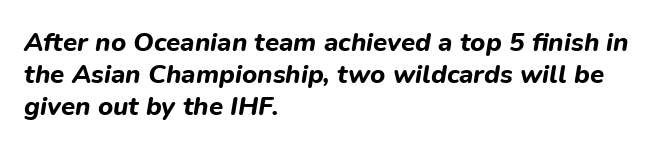
{"italic": "yes", "lean": "right", "slant_degrees": 9, "bold": "yes", "underline": "no", "align": "left", "line_spacing_ratio": 1.23, "letter_spacing": "normal", "letter_spacing_em": 0.0, "glyph_px": 26}
